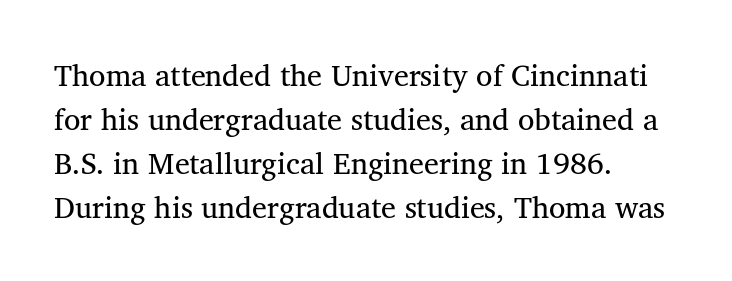
Compared with typical paragraphs, the rows here are spaced about the same. Honestly, the letter spacing is just normal — you wouldn't notice it. A light-to-regular cut is what we see here. The specimen omits any rule beneath the text block's lines.
